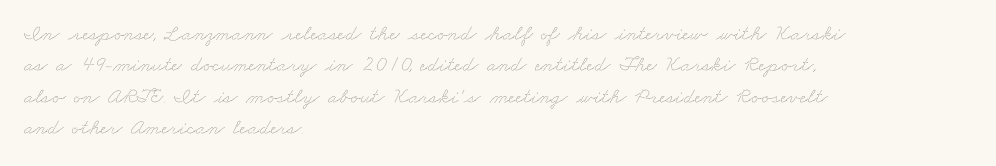
Q: Is the text bold? A: No.
Q: Is the text underlined? A: No.
Q: How is the paragraph aligned? A: Left-aligned.
Q: Is the spacing between letters normal or unusually wide? A: Normal.
Q: Is the spacing between lines tight, normal or loose? A: Normal.
